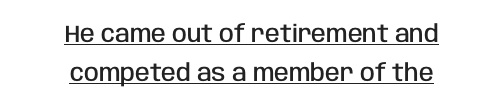
Q: Is the text bold? A: Semi-bold.
Q: Is the text italic (slanted)? A: No, it is upright.
Q: Is the text underlined? A: Yes.
Q: How is the paragraph aligned? A: Centered.
Q: Is the spacing between letters normal or unusually wide? A: Normal.
Q: Is the spacing between lines tight, normal or loose? A: Normal.
